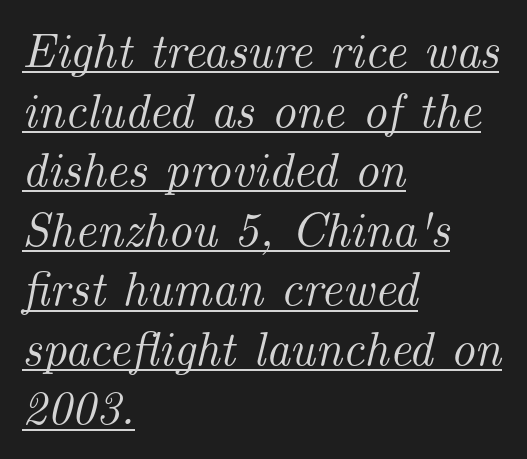
Q: Is the text italic (slanted)? A: Yes, it leans right by about 14 degrees.
Q: Is the typeface a serif or a sans-serif typeface? A: Serif.
Q: Is the text underlined? A: Yes.
Q: How is the paragraph aligned? A: Left-aligned.
Q: Is the spacing between letters normal or unusually wide? A: Normal.
Q: Width (condensed, normal, or wide)? A: Normal.
Q: Stroke contrast? A: Medium.
Q: x-height? A: Small.
Q: Monospaced? A: No.
